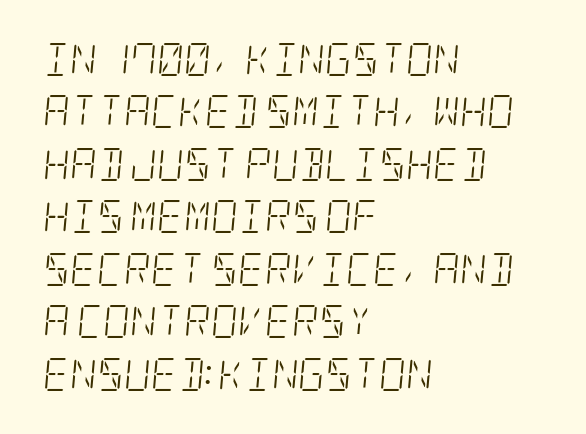
Q: Is the text bold? A: No.
Q: Is the text italic (slanted)? A: Yes, it leans right by about 5 degrees.
Q: Is the typeface a serif or a sans-serif typeface? A: Serif.
Q: Is the text underlined? A: No.
Q: How is the paragraph aligned? A: Left-aligned.
Q: Is the spacing between letters normal or unusually wide? A: Normal.
Q: Is the spacing between lines tight, normal or loose? A: Normal.
Q: Width (condensed, normal, or wide)? A: Condensed.
Q: Stroke contrast? A: Low.
Q: x-height? A: Large.
